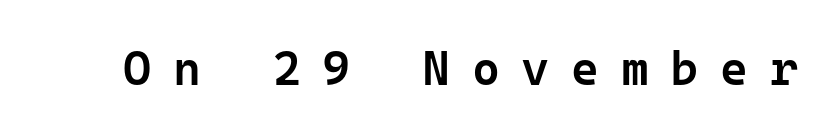
Q: Is the text bold? A: Semi-bold.
Q: Is the text italic (slanted)? A: No, it is upright.
Q: Is the typeface a serif or a sans-serif typeface? A: Sans-serif.
Q: Is the text underlined? A: No.
Q: Is the spacing between letters normal or unusually wide? A: Unusually wide.
Q: Width (condensed, normal, or wide)? A: Normal.
Q: Stroke contrast? A: Low.
Q: x-height? A: Medium.
Q: Monospaced? A: Yes.
